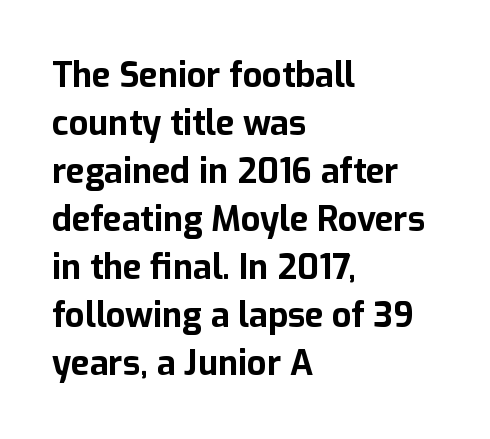
{"serif": "no", "italic": "no", "bold": "yes", "weight": "bold", "width": "normal", "stroke_contrast": "low", "x_height": "medium", "monospaced": "no", "underline": "no", "align": "left", "line_spacing": "normal", "line_spacing_ratio": 1.41, "letter_spacing": "normal", "letter_spacing_em": 0.0, "glyph_px": 34}
